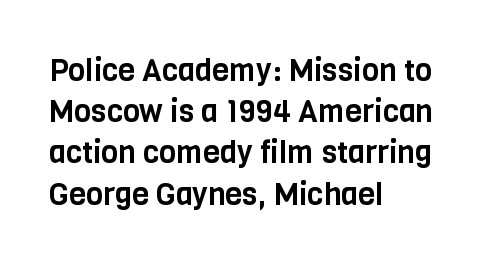
Glyph-to-glyph distance matches everyday printed text. The specimen omits any rule beneath the text block's lines. Where is the straight margin? On the left. Nothing sits at the stroke ends, so this counts as sans-serif.
